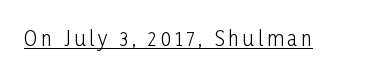
The image shows 20 px text type, upright; set underlined.
